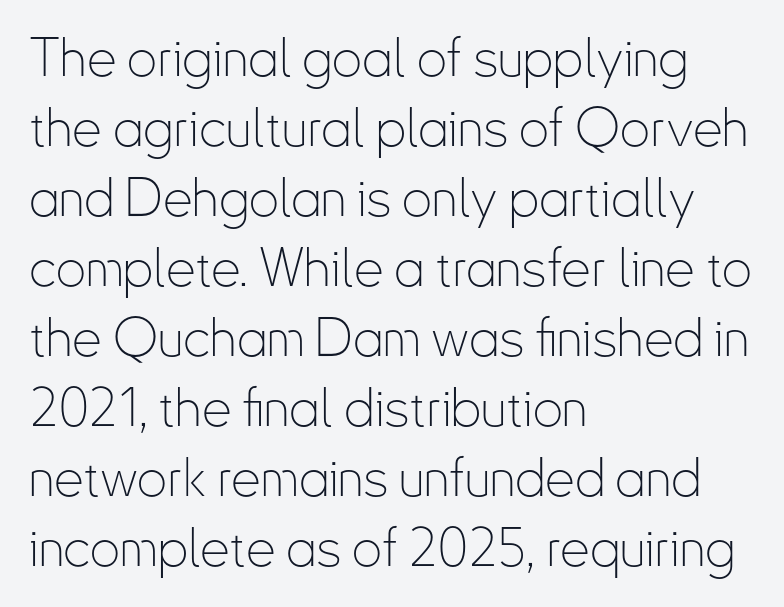
The face used here is a sans, in the tradition of grotesques and geometrics. Quick note: not italic, upright. The strokes are not fattened; the text isn't bold. Here the designer chose a conventional face with non-uniform glyph widths.
